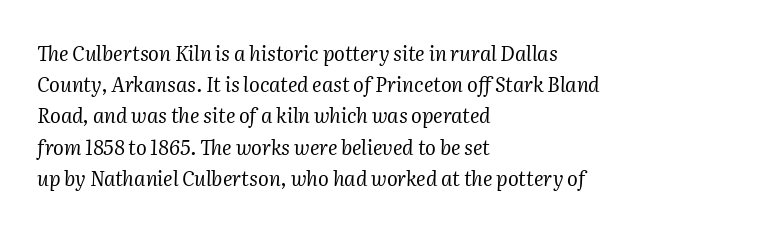
The image shows 20 px text type, italic (leaning right); set left-aligned, normal line spacing (1.56x), normal letter spacing, not underlined.
